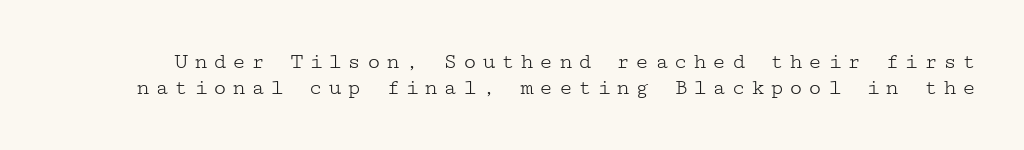
Q: Is the text bold? A: No.
Q: Is the text italic (slanted)? A: No, it is upright.
Q: Is the text underlined? A: No.
Q: Is the spacing between letters normal or unusually wide? A: Unusually wide.
Q: Is the spacing between lines tight, normal or loose? A: Tight.
